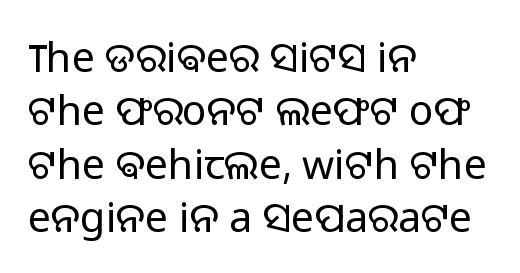
This reads as an unemphasized weight, regular at the heaviest. Notice how the passage keeps a crisp vertical edge on the left only. Evenly set lines give the paragraph a standard silhouette. No extra tracking has been applied to these lines.
